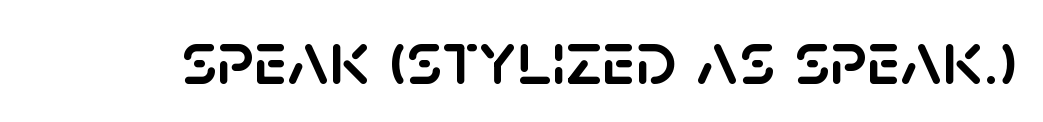
The passage shown has conventional tracking throughout. Looks like regular typesetting: each glyph gets only the width it needs. The string is rendered with underlining switched off. A typesetter would label this face a sans. Characters remain perfectly vertical along every line.
